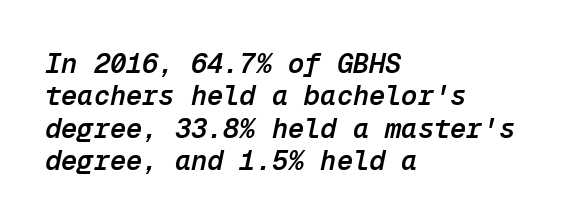
Q: Is the text bold? A: Semi-bold.
Q: Is the text italic (slanted)? A: Yes, it leans right by about 12 degrees.
Q: Is the text underlined? A: No.
Q: How is the paragraph aligned? A: Left-aligned.
Q: Is the spacing between letters normal or unusually wide? A: Normal.
